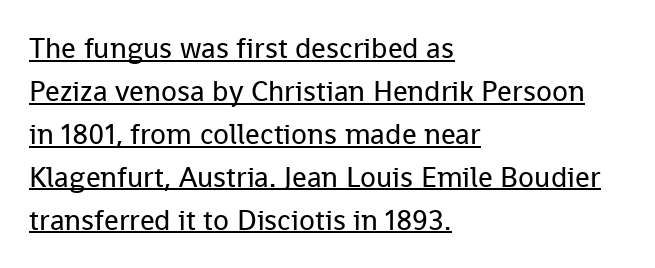
Descenders here cross a horizontal rule under the line. Notice how the passage keeps a crisp vertical edge on the left only. Reading down the column, the eye jumps a familiar distance to each next line. No chunkiness to these letters — they're not bold. Observe the ordinary spacing: letters are neighbours, not strangers.
